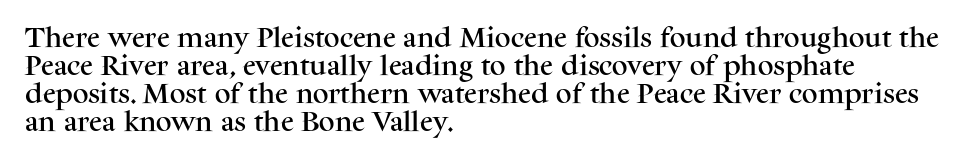
{"italic": "no", "underline": "no", "align": "left", "line_spacing": "normal", "line_spacing_ratio": 1.28, "letter_spacing": "normal", "letter_spacing_em": 0.0, "glyph_px": 22}
